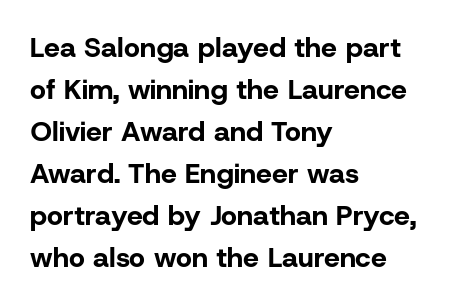
The image shows 28 px bold sans-serif type, upright; set left-aligned, normal line spacing (1.5x), normal letter spacing, not underlined; low stroke contrast and a medium x-height.
